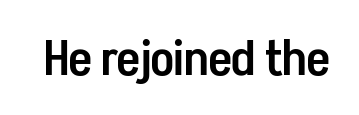
{"serif": "no", "italic": "no", "bold": "semi", "weight": "semibold", "width": "condensed", "stroke_contrast": "low", "x_height": "medium", "monospaced": "no", "underline": "no", "letter_spacing": "normal", "letter_spacing_em": 0.0, "glyph_px": 50}
